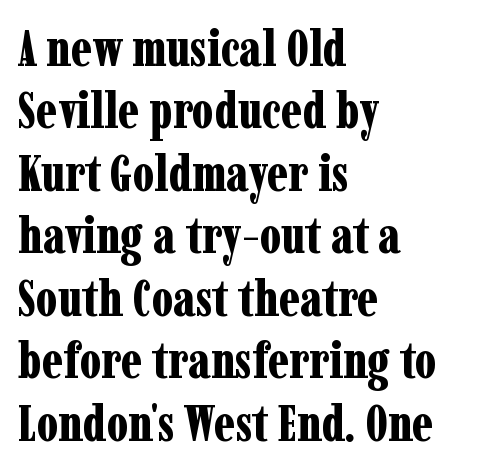
Is this a sans? No — the strokes have serifs. Unlike italic type, these characters show no tilt at all. The face used here is proportionally spaced, like ordinary book or web type. Inter-character spacing is left at the font's built-in metrics. Line spacing here is normal.
